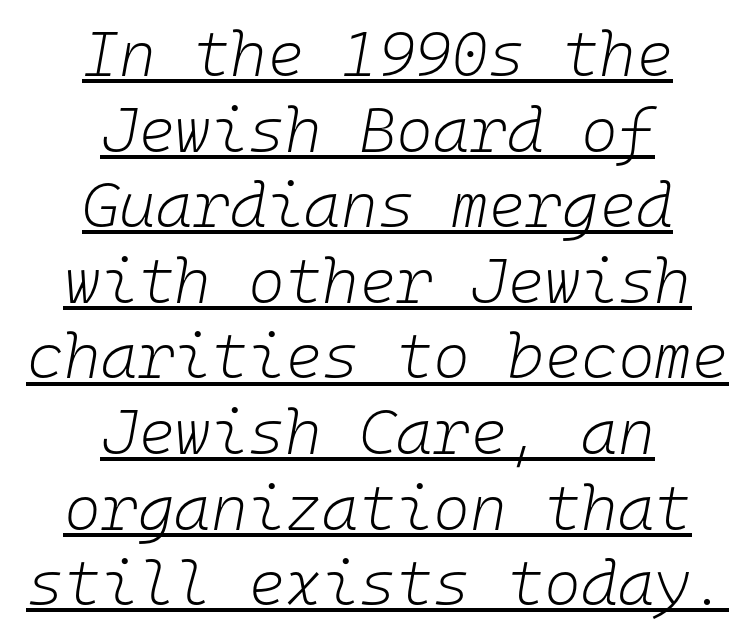
Q: Is the text bold? A: No.
Q: Is the text italic (slanted)? A: Yes, it leans right by about 10 degrees.
Q: Is the text underlined? A: Yes.
Q: How is the paragraph aligned? A: Centered.
Q: Is the spacing between letters normal or unusually wide? A: Normal.
Q: Width (condensed, normal, or wide)? A: Normal.
Q: Stroke contrast? A: Low.
Q: x-height? A: Medium.
Q: Monospaced? A: Yes.
